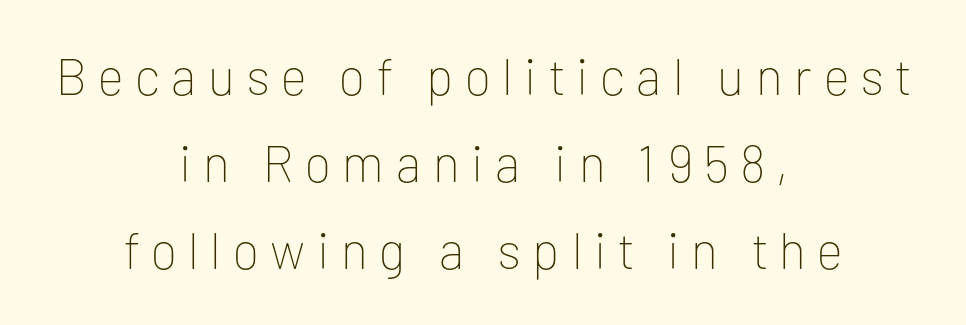
Q: Is the text bold? A: No.
Q: Is the text italic (slanted)? A: No, it is upright.
Q: Is the typeface a serif or a sans-serif typeface? A: Sans-serif.
Q: Is the text underlined? A: No.
Q: How is the paragraph aligned? A: Centered.
Q: Is the spacing between letters normal or unusually wide? A: Unusually wide.
Q: Width (condensed, normal, or wide)? A: Normal.
Q: Stroke contrast? A: Low.
Q: x-height? A: Medium.
Q: Monospaced? A: No.
